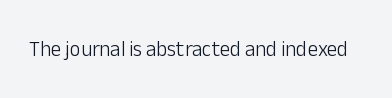
The passage shown is not underscored anywhere. The font's upright variant was chosen for this text. Stems here are at most as thick as an everyday book face. Observe the ordinary spacing: letters are neighbours, not strangers.
